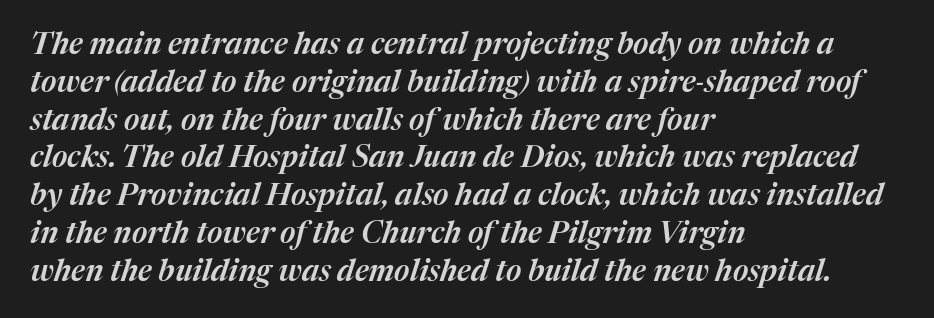
{"italic": "yes", "lean": "right", "slant_degrees": 17, "width": "normal", "stroke_contrast": "medium", "x_height": "medium", "monospaced": "no", "underline": "no", "align": "left", "line_spacing": "normal", "line_spacing_ratio": 1.26, "letter_spacing": "normal", "letter_spacing_em": 0.0, "glyph_px": 30}
